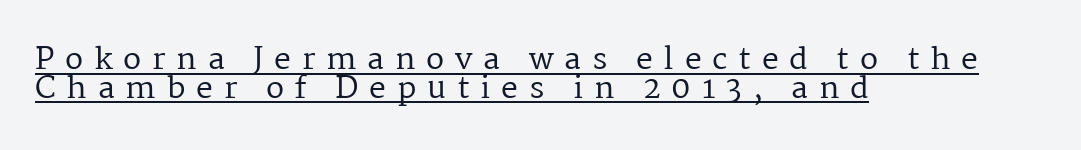
Q: Is the text bold? A: No.
Q: Is the text italic (slanted)? A: No, it is upright.
Q: Is the typeface a serif or a sans-serif typeface? A: Serif.
Q: Is the text underlined? A: Yes.
Q: How is the paragraph aligned? A: Left-aligned.
Q: Is the spacing between letters normal or unusually wide? A: Unusually wide.
Q: Is the spacing between lines tight, normal or loose? A: Tight.
Q: Width (condensed, normal, or wide)? A: Normal.
Q: Stroke contrast? A: Medium.
Q: x-height? A: Medium.
Q: Monospaced? A: No.
